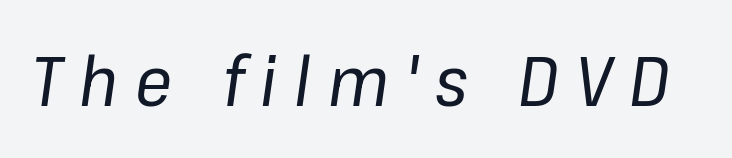
The image shows 69 px regular-weight type, italic (leaning right); set unusually wide letter spacing (+0.25 em), not underlined; low stroke contrast and a medium x-height.
